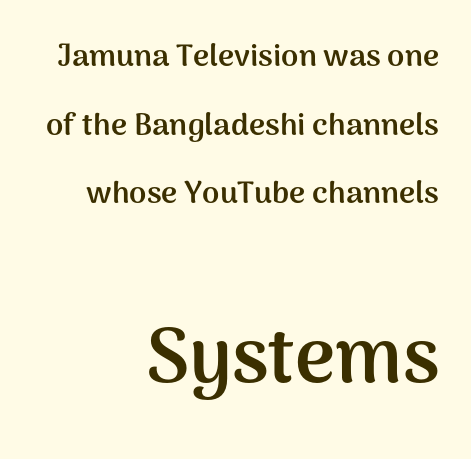
{"serif": "no", "italic": "no", "bold": "yes", "weight": "semibold", "width": "normal", "stroke_contrast": "medium", "x_height": "medium", "monospaced": "no", "underline": "no", "align": "right", "line_spacing": "loose", "line_spacing_ratio": 2.21, "letter_spacing": "normal", "letter_spacing_em": 0.0, "larger_block": "second", "size_ratio": 2.48, "glyph_px": 77}
